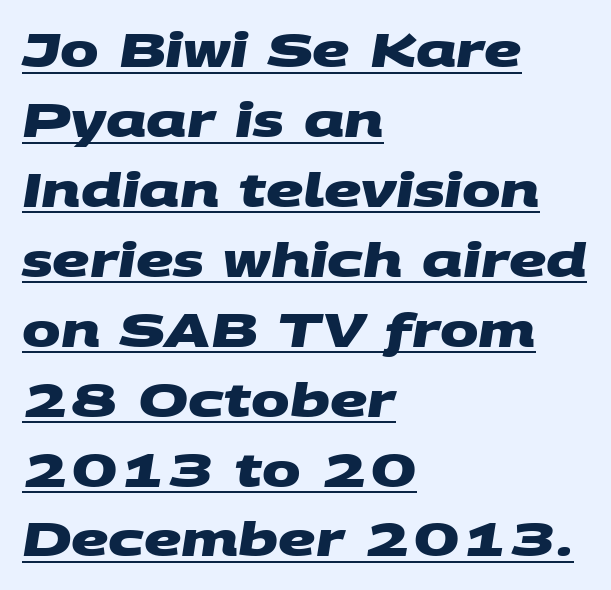
The image shows 46 px heavy, wide sans-serif type; set left-aligned, normal line spacing (1.52x), normal letter spacing, underlined; medium stroke contrast and a large x-height.
